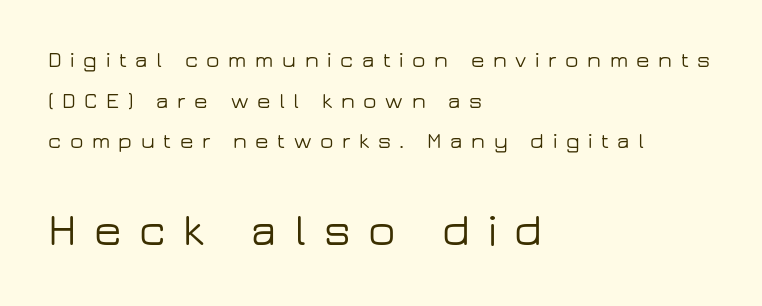
The image shows 45 px wide sans-serif type, upright; set left-aligned, line spacing 1.85x, unusually wide letter spacing (+0.39 em), not underlined; the second (bottom) block is 2.05x larger; low stroke contrast and a medium x-height.
